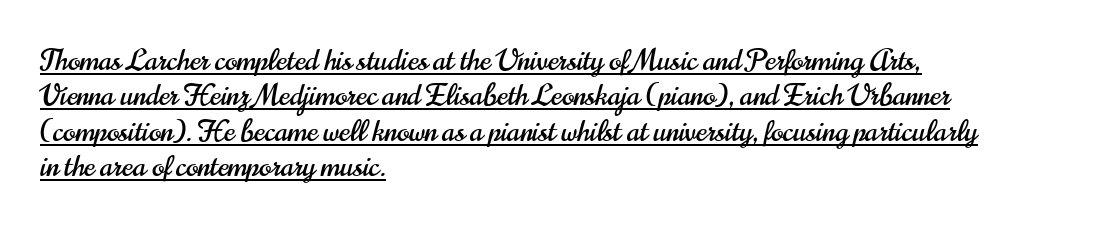
{"serif": "no", "width": "condensed", "stroke_contrast": "high", "x_height": "small", "monospaced": "no", "underline": "yes", "align": "left", "line_spacing_ratio": 1.22, "letter_spacing": "normal", "letter_spacing_em": 0.0, "glyph_px": 29}
